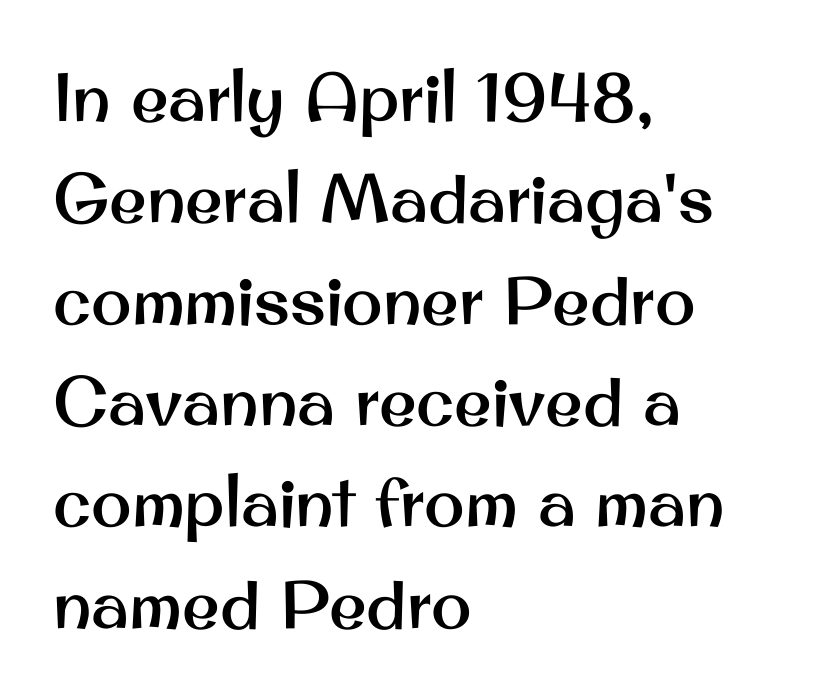
You could not count columns in this text — the font is proportionally spaced. If you measured baseline to baseline, you'd find a middling distance. This sample uses a sans-serif face. This sample is left-justified, so line endings fall wherever the words run out. The letters sit at their default tracking, neither squeezed nor spread. Does the lettering tilt? It doesn't — this is upright.
